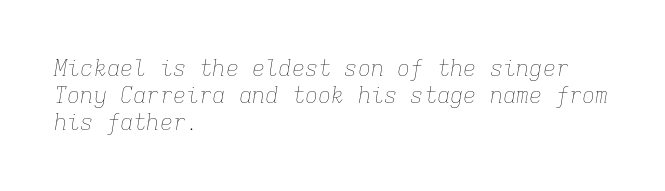
The type is set solid horizontally, with unmodified tracking. In terms of posture, this sample is oblique. A classic flush-left, rag-right setting is used for this passage. The string is rendered with underlining switched off. Is the type heavy? It reads as light-to-regular instead.
